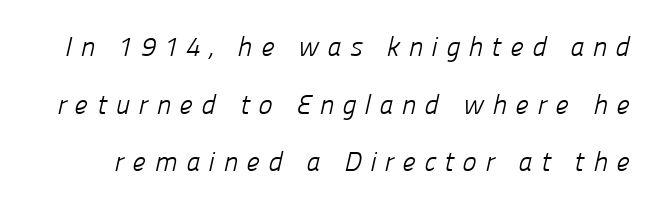
The image shows 27 px text type; set loose line spacing (2.13x), unusually wide letter spacing (+0.31 em), not underlined.
